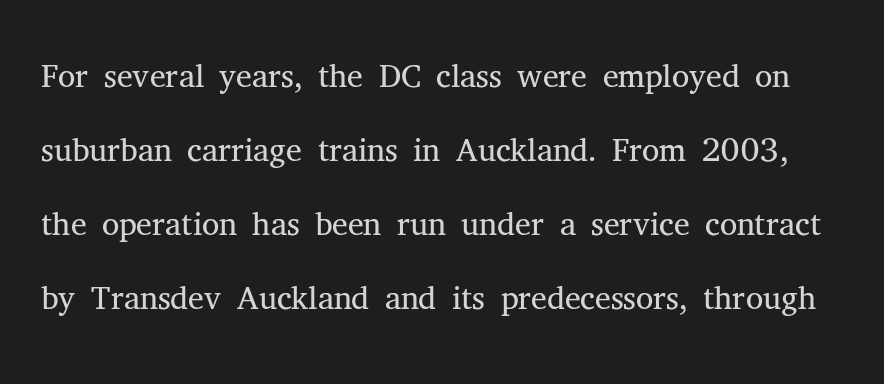
Q: Is the text bold? A: No.
Q: Is the text italic (slanted)? A: No, it is upright.
Q: Is the typeface a serif or a sans-serif typeface? A: Serif.
Q: Is the text underlined? A: No.
Q: Is the spacing between letters normal or unusually wide? A: Normal.
Q: Is the spacing between lines tight, normal or loose? A: Normal.
Q: Width (condensed, normal, or wide)? A: Normal.
Q: Stroke contrast? A: Medium.
Q: x-height? A: Medium.
Q: Monospaced? A: No.
